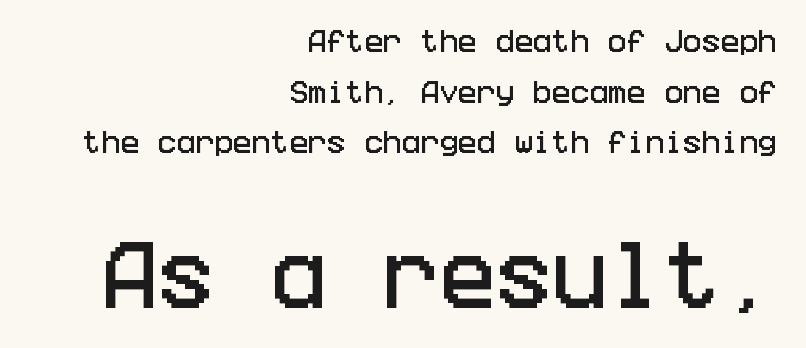
{"serif": "no", "italic": "no", "width": "condensed", "stroke_contrast": "low", "x_height": "large", "underline": "no", "align": "right", "line_spacing": "loose", "line_spacing_ratio": 2.03, "letter_spacing": "normal", "letter_spacing_em": 0.0, "larger_block": "second", "size_ratio": 3.0, "glyph_px": 75}
